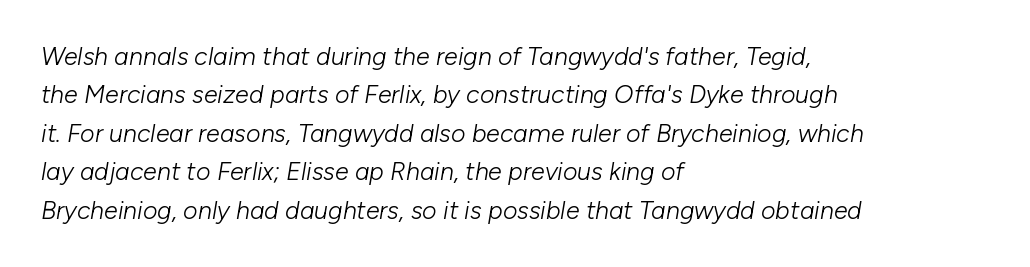
Q: Is the text bold? A: No.
Q: Is the text italic (slanted)? A: Yes, it leans right by about 10 degrees.
Q: Is the text underlined? A: No.
Q: How is the paragraph aligned? A: Left-aligned.
Q: Is the spacing between letters normal or unusually wide? A: Normal.
Q: Is the spacing between lines tight, normal or loose? A: Normal.
